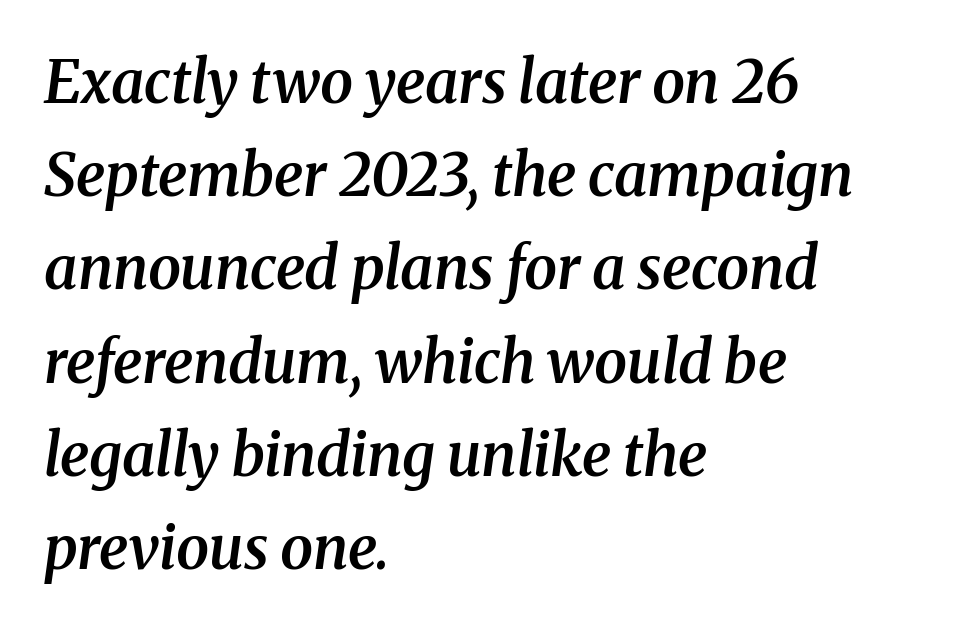
Are there feet on the stems? There are — it's a serif. Students, this is semibold: more ink than regular, less than bold. Does the copy run flush right? No — it runs flush left. No word sits above an underline. What's the leading like? Ordinary, nothing unusual.
